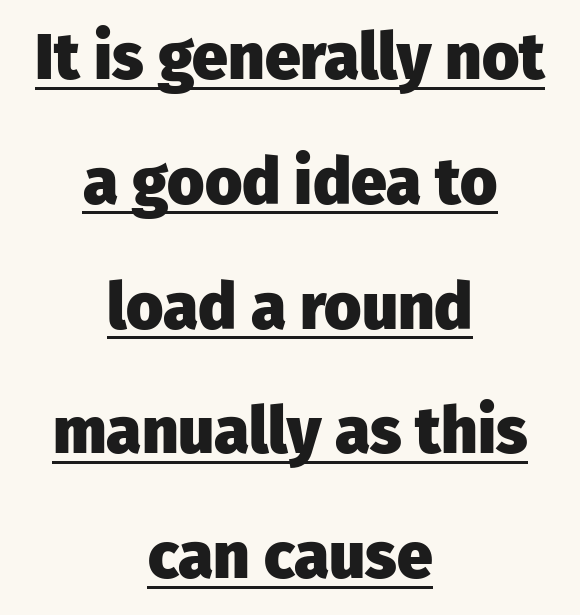
{"serif": "no", "italic": "no", "bold": "yes", "weight": "heavy", "width": "normal", "stroke_contrast": "low", "x_height": "medium", "monospaced": "no", "underline": "yes", "align": "center", "line_spacing": "loose", "line_spacing_ratio": 1.95, "letter_spacing": "normal", "letter_spacing_em": 0.0, "glyph_px": 64}
